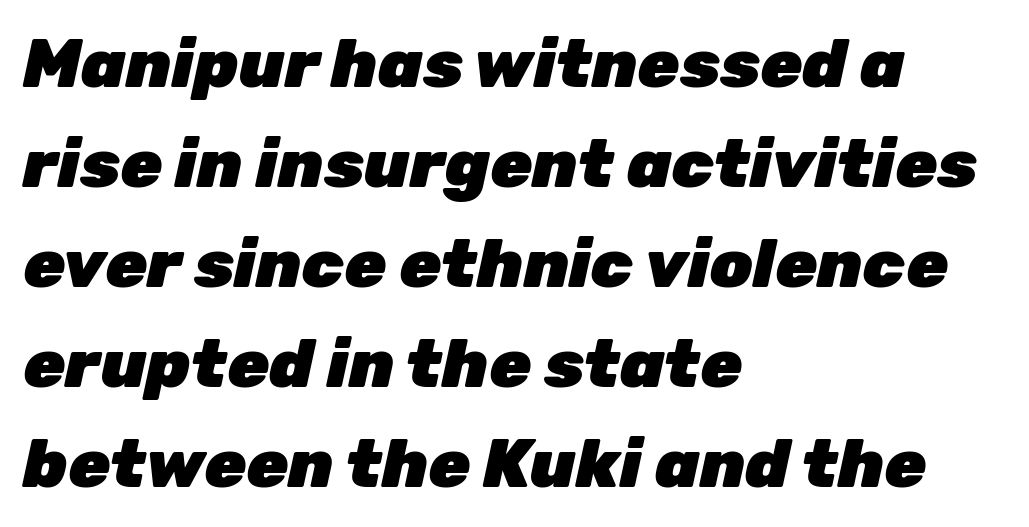
Q: Is the text bold? A: Yes.
Q: Is the text italic (slanted)? A: Yes, it leans right by about 12 degrees.
Q: Is the text underlined? A: No.
Q: How is the paragraph aligned? A: Left-aligned.
Q: Is the spacing between letters normal or unusually wide? A: Normal.
Q: Is the spacing between lines tight, normal or loose? A: Normal.
Q: Width (condensed, normal, or wide)? A: Normal.
Q: Stroke contrast? A: Low.
Q: x-height? A: Medium.
Q: Monospaced? A: No.
